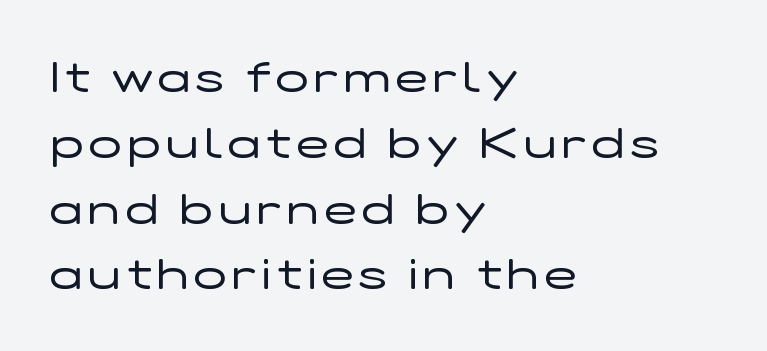
Glance below the letters and you will spot only blank space. Short and long lines alike share a common starting point at left. Regarding leading, the lines here are spaced in the standard way. Posture: straight, roman, zero tilt. Varying glyph widths throughout — classic text-font behaviour. The passage shown is not bold in any degree.
